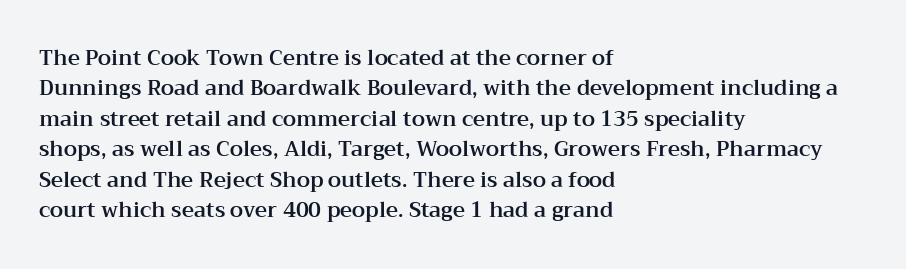
A bare baseline throughout the passage. This rendering uses left alignment, leaving the right contour irregular. Vertical strokes here are truly vertical. Glyph-to-glyph distance matches everyday printed text. If you measured baseline to baseline, you'd find a middling distance.
